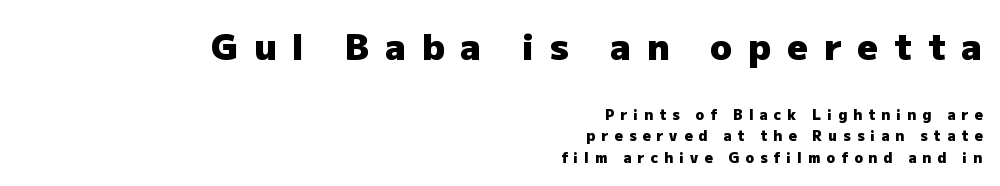
{"serif": "no", "italic": "no", "bold": "yes", "weight": "heavy", "width": "normal", "stroke_contrast": "low", "x_height": "medium", "monospaced": "no", "underline": "no", "align": "right", "line_spacing": "normal", "line_spacing_ratio": 1.55, "letter_spacing": "wide", "letter_spacing_em": 0.44, "larger_block": "first", "size_ratio": 2.57, "glyph_px": 36}
